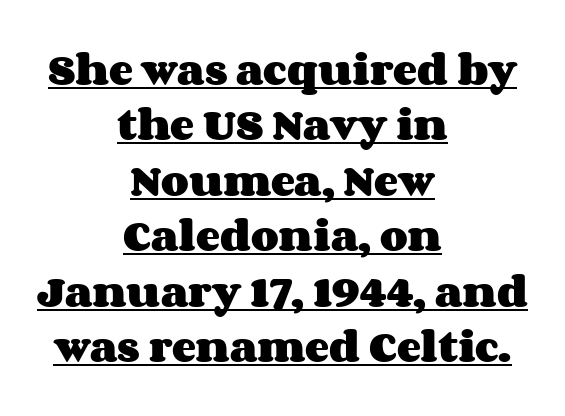
Q: Is the text bold? A: Yes.
Q: Is the text italic (slanted)? A: No, it is upright.
Q: Is the text underlined? A: Yes.
Q: How is the paragraph aligned? A: Centered.
Q: Is the spacing between letters normal or unusually wide? A: Normal.
Q: Is the spacing between lines tight, normal or loose? A: Normal.
Q: Width (condensed, normal, or wide)? A: Wide.
Q: Stroke contrast? A: Medium.
Q: x-height? A: Large.
Q: Monospaced? A: No.
